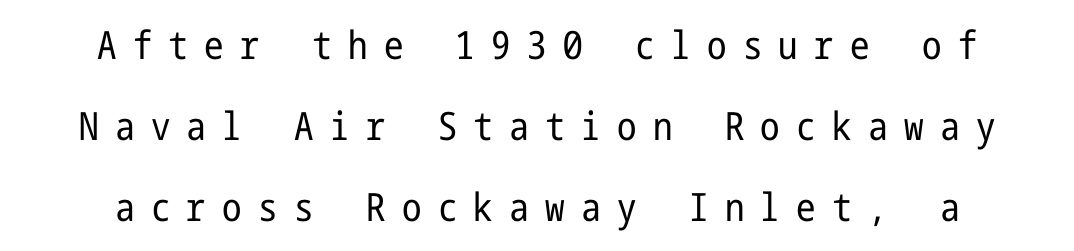
Q: Is the text bold? A: No.
Q: Is the text italic (slanted)? A: No, it is upright.
Q: Is the typeface a serif or a sans-serif typeface? A: Sans-serif.
Q: Is the text underlined? A: No.
Q: How is the paragraph aligned? A: Centered.
Q: Is the spacing between letters normal or unusually wide? A: Unusually wide.
Q: Is the spacing between lines tight, normal or loose? A: Loose.
Q: Width (condensed, normal, or wide)? A: Condensed.
Q: Stroke contrast? A: Low.
Q: x-height? A: Medium.
